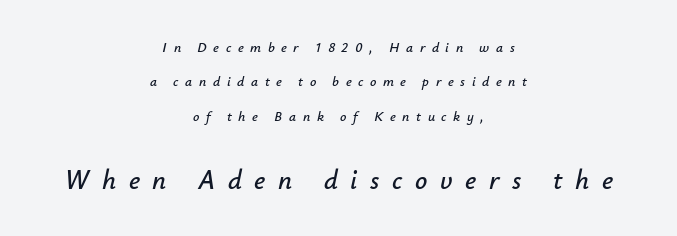
Students, observe: this is what heavily led, spacious text looks like. Line starts and ends both wander, symmetrically. Observe the wide spacing: letters keep a clear distance from each other. Quick note: italic. The string is rendered with underlining switched off. The composition opens small and finishes big.
